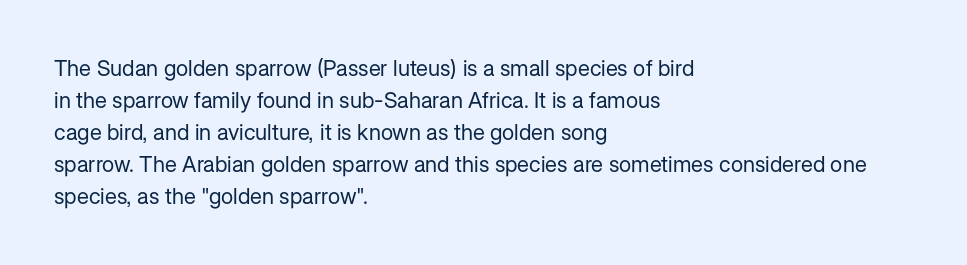
{"italic": "no", "bold": "no", "underline": "no", "align": "left", "line_spacing": "normal", "line_spacing_ratio": 1.46, "letter_spacing": "normal", "letter_spacing_em": 0.0, "glyph_px": 22}
